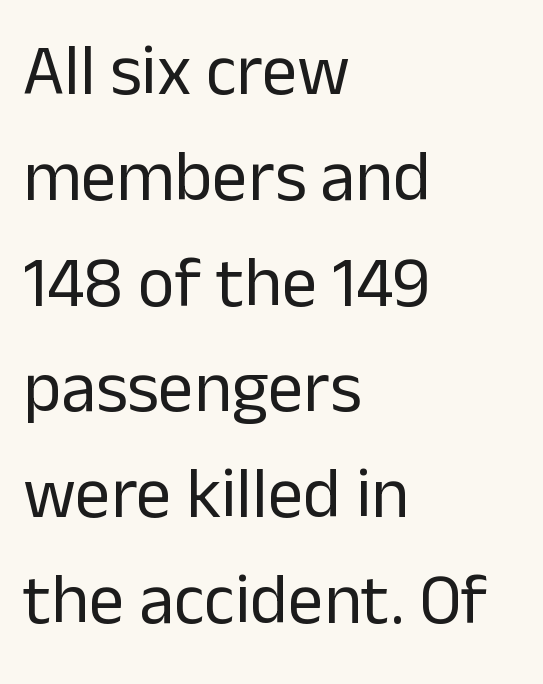
What kind of face is this? One without serifs — a sans. The passage shown stacks its lines at a standard gap. Spacing verdict: proportional, widths tailored to each character. Words float on clear page, feet unadorned. The passage shown has conventional tracking throughout. Italic? Not at all — the glyphs are vertical.
